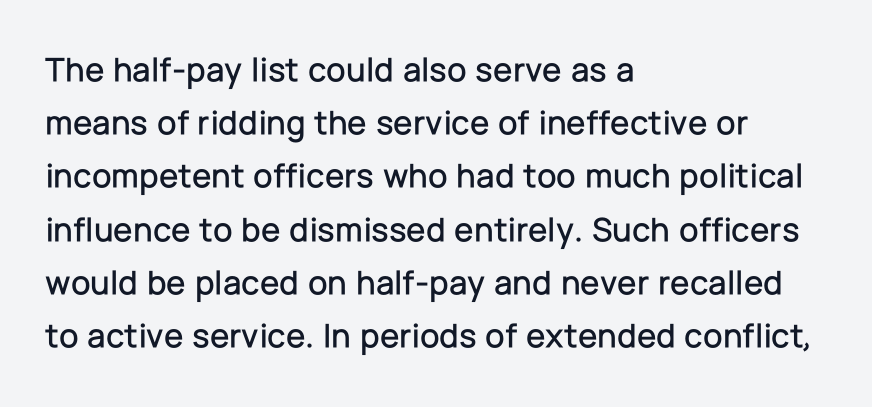
Successive baselines arrive at the customary interval. Stroke terminals: plain, sans-serif. Proportional: the letters do not fall into vertical columns. The line texture is even and compact thanks to regular tracking.
